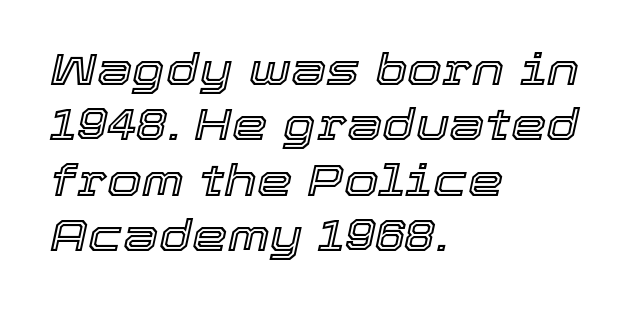
Q: Is the text italic (slanted)? A: Yes, it leans right by about 12 degrees.
Q: Is the text underlined? A: No.
Q: How is the paragraph aligned? A: Left-aligned.
Q: Is the spacing between letters normal or unusually wide? A: Normal.
Q: Width (condensed, normal, or wide)? A: Normal.
Q: x-height? A: Medium.
Q: Monospaced? A: No.
